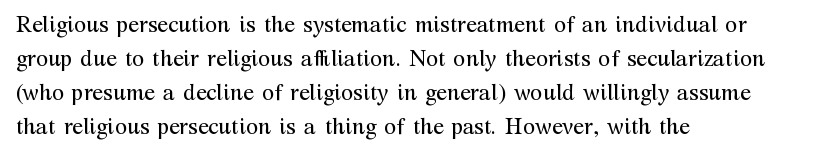
The image shows 22 px text type, upright; set left-aligned, normal line spacing (1.54x), normal letter spacing, not underlined.
